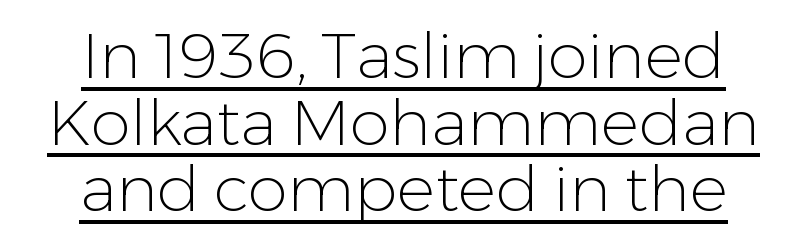
{"serif": "no", "italic": "no", "bold": "no", "weight": "light", "width": "normal", "stroke_contrast": "low", "x_height": "medium", "monospaced": "no", "underline": "yes", "align": "center", "line_spacing": "tight", "line_spacing_ratio": 1.04, "letter_spacing": "normal", "letter_spacing_em": 0.0, "glyph_px": 64}
